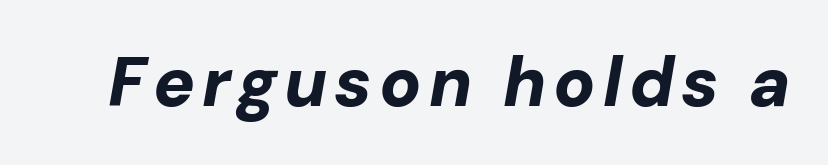
{"italic": "yes", "lean": "right", "slant_degrees": 10, "bold": "yes", "weight": "bold", "width": "normal", "stroke_contrast": "low", "x_height": "medium", "monospaced": "no", "underline": "no", "glyph_px": 69}
